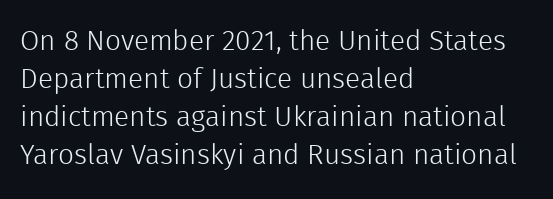
{"serif": "no", "italic": "no", "bold": "no", "weight": "light", "width": "normal", "x_height": "medium", "monospaced": "no", "underline": "no", "align": "left", "line_spacing": "normal", "line_spacing_ratio": 1.36, "letter_spacing": "normal", "letter_spacing_em": 0.0, "glyph_px": 28}
